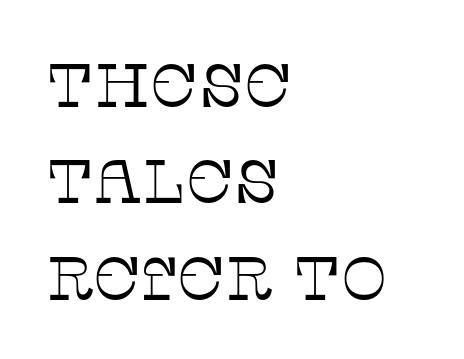
The image shows 61 px thin serif type, upright; set left-aligned, normal line spacing (1.58x), normal letter spacing, not underlined; low stroke contrast and a large x-height.
